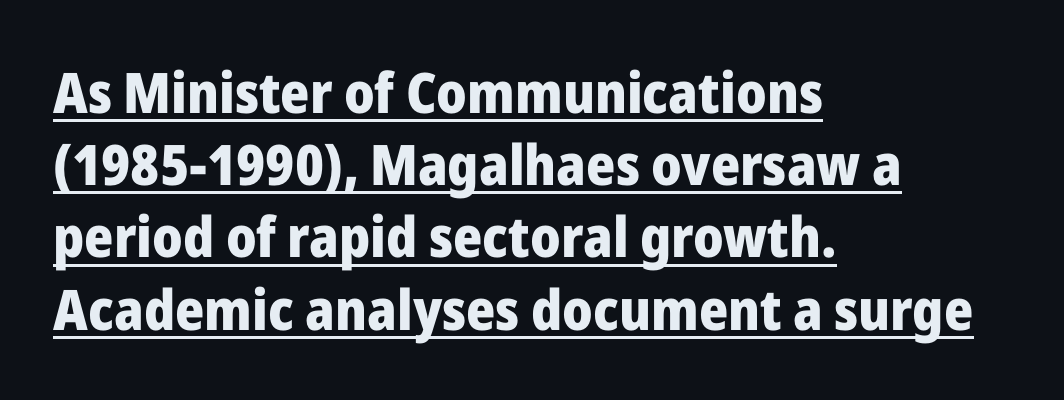
Emphasis by weight is at full strength: bold. The sample's only ornament is a line tracing under the words. Inter-character spacing is left at the font's built-in metrics. Interline gaps are of average width in this sample. Spacing verdict: proportional, widths tailored to each character. The text block is weighted toward the left margin, trailing off unevenly rightward.
